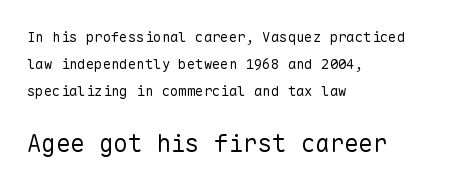
{"italic": "no", "bold": "no", "underline": "no", "align": "left", "line_spacing": "loose", "line_spacing_ratio": 1.93, "letter_spacing": "normal", "letter_spacing_em": 0.0, "larger_block": "second", "size_ratio": 1.71, "glyph_px": 24}
